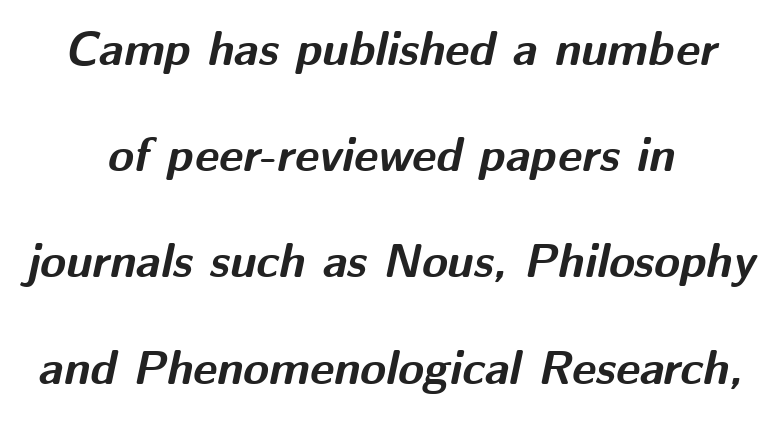
Q: Is the text bold? A: Yes.
Q: Is the text italic (slanted)? A: Yes, it leans right by about 12 degrees.
Q: Is the text underlined? A: No.
Q: How is the paragraph aligned? A: Centered.
Q: Is the spacing between letters normal or unusually wide? A: Normal.
Q: Is the spacing between lines tight, normal or loose? A: Loose.
Q: Width (condensed, normal, or wide)? A: Normal.
Q: Stroke contrast? A: Medium.
Q: x-height? A: Medium.
Q: Monospaced? A: No.
